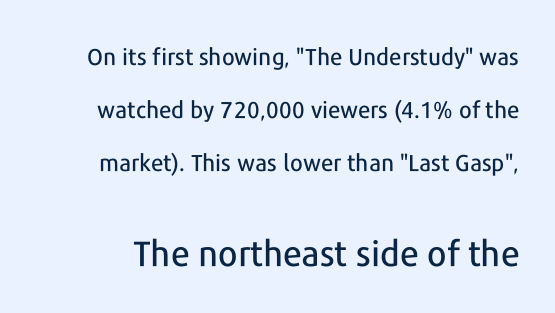
Reading down the column, the eye jumps a long way to each next line. A typesetter would call this proportional, since set widths differ per character. Bare-footed words on every line. You get the small type first, then a jump to larger type. Grotesque or geometric, the face here clearly has no serifs.
